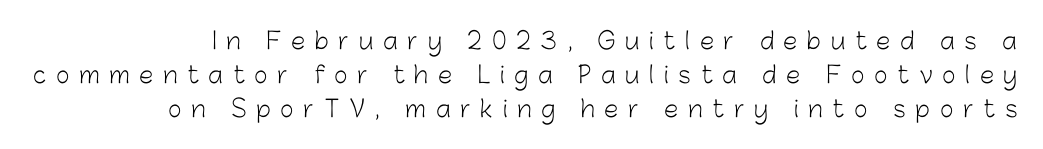
Q: Is the text bold? A: No.
Q: Is the text italic (slanted)? A: No, it is upright.
Q: Is the text underlined? A: No.
Q: Is the spacing between letters normal or unusually wide? A: Unusually wide.
Q: Is the spacing between lines tight, normal or loose? A: Normal.
